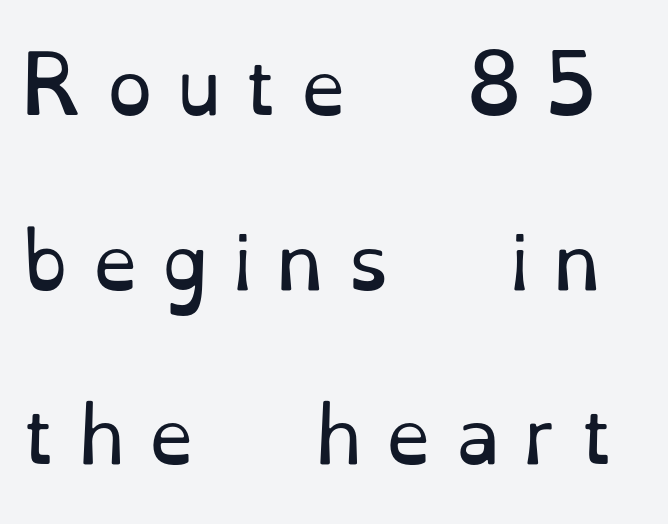
{"italic": "no", "bold": "no", "weight": "regular", "width": "normal", "stroke_contrast": "low", "x_height": "small", "monospaced": "no", "underline": "no", "line_spacing": "loose", "line_spacing_ratio": 2.36, "letter_spacing": "wide", "letter_spacing_em": 0.31, "glyph_px": 74}
